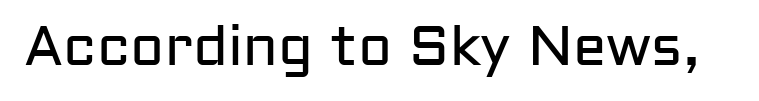
Q: Is the text bold? A: No.
Q: Is the text italic (slanted)? A: No, it is upright.
Q: Is the typeface a serif or a sans-serif typeface? A: Sans-serif.
Q: Is the text underlined? A: No.
Q: Is the spacing between letters normal or unusually wide? A: Normal.
Q: Width (condensed, normal, or wide)? A: Normal.
Q: Stroke contrast? A: Low.
Q: x-height? A: Medium.
Q: Monospaced? A: No.
